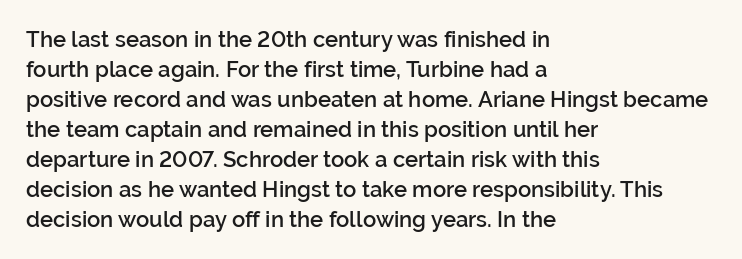
{"italic": "no", "bold": "semi", "underline": "no", "align": "left", "line_spacing": "normal", "line_spacing_ratio": 1.36, "letter_spacing": "normal", "letter_spacing_em": 0.0, "glyph_px": 22}
